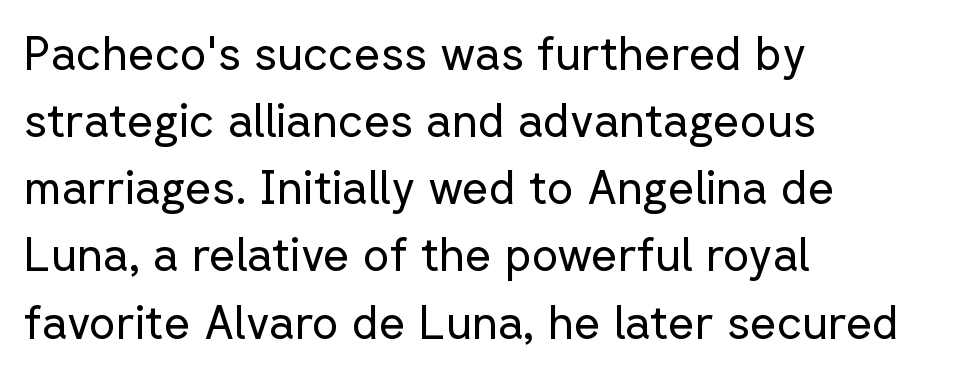
Q: Is the text bold? A: No.
Q: Is the text italic (slanted)? A: No, it is upright.
Q: Is the typeface a serif or a sans-serif typeface? A: Sans-serif.
Q: Is the text underlined? A: No.
Q: How is the paragraph aligned? A: Left-aligned.
Q: Is the spacing between letters normal or unusually wide? A: Normal.
Q: Is the spacing between lines tight, normal or loose? A: Normal.
Q: Width (condensed, normal, or wide)? A: Normal.
Q: Stroke contrast? A: Low.
Q: x-height? A: Medium.
Q: Monospaced? A: No.
